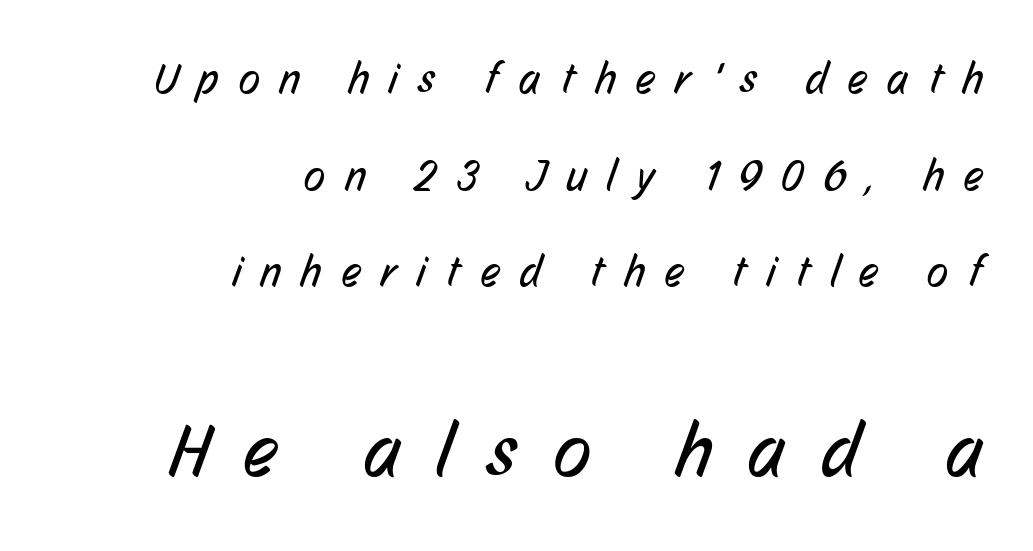
The image shows 76 px regular-weight, condensed sans-serif type; set right-aligned, loose line spacing (2.25x), unusually wide letter spacing (+0.48 em), not underlined; the second (bottom) block is 1.77x larger; low stroke contrast and a medium x-height.
